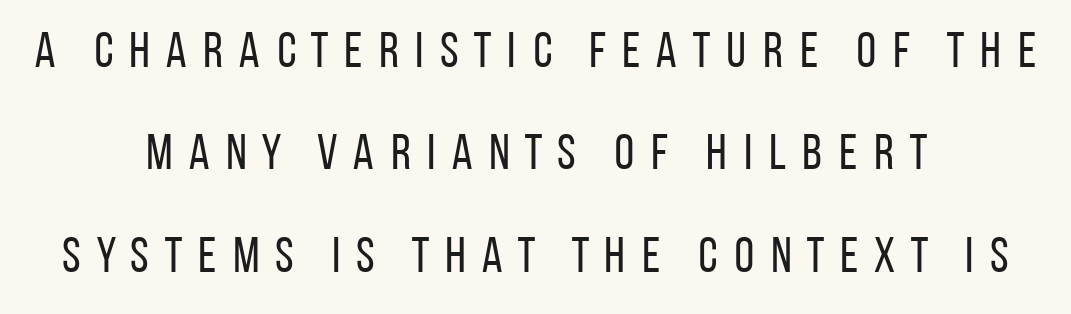
This is sans-serif lettering, the kind often seen on screens and signage. Is there any slant? The stems are plumb. Spacing between characters has been opened up far beyond the box default. Summary of vertical rhythm: relaxed, with wide interline spacing. These lines are rendered in a variable-pitch font. The strokes carry an ordinary text weight at most.
